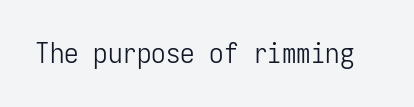
The image shows 29 px light, condensed sans-serif type, upright, monospaced; set normal letter spacing, not underlined; low stroke contrast and a medium x-height.
